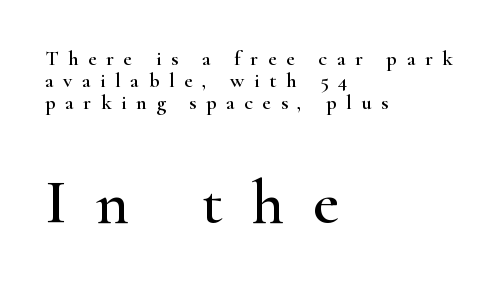
Layout note: lines flush left. Is there much room between lines? No — they nearly touch. Character widths vary here, with narrow letters taking less room than wide ones. Posture: upright roman. This rendering features lettering with no underline. Reading top to bottom, the characters get bigger at the block break.
